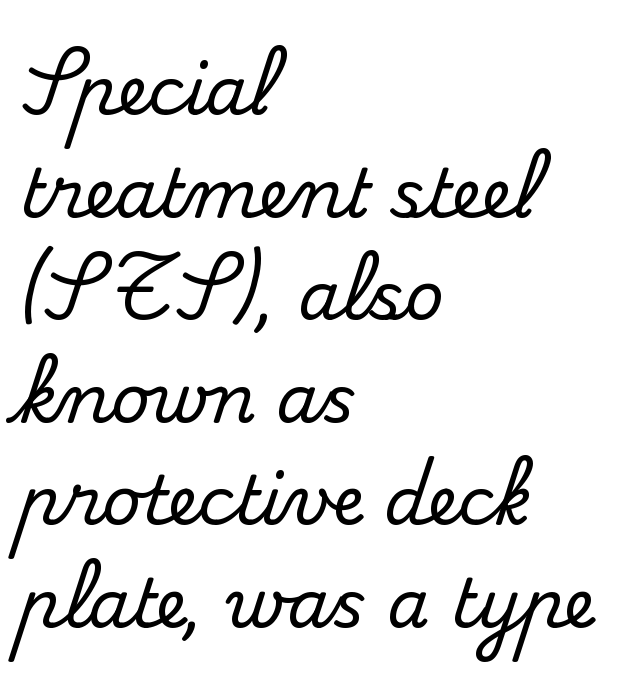
The space beneath each line is pristine and unruled. Letter spacing: default.
